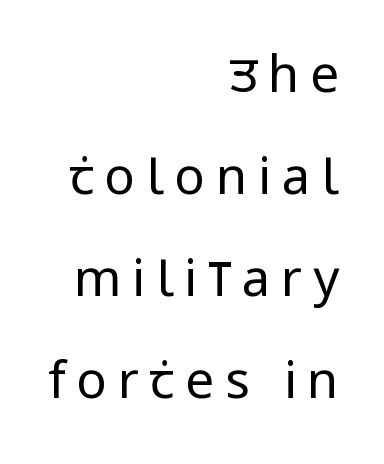
Q: Is the text bold? A: No.
Q: Is the text italic (slanted)? A: No, it is upright.
Q: Is the typeface a serif or a sans-serif typeface? A: Sans-serif.
Q: Is the text underlined? A: No.
Q: How is the paragraph aligned? A: Right-aligned.
Q: Is the spacing between letters normal or unusually wide? A: Unusually wide.
Q: Is the spacing between lines tight, normal or loose? A: Loose.
Q: Width (condensed, normal, or wide)? A: Condensed.
Q: Stroke contrast? A: Low.
Q: x-height? A: Large.
Q: Monospaced? A: No.
